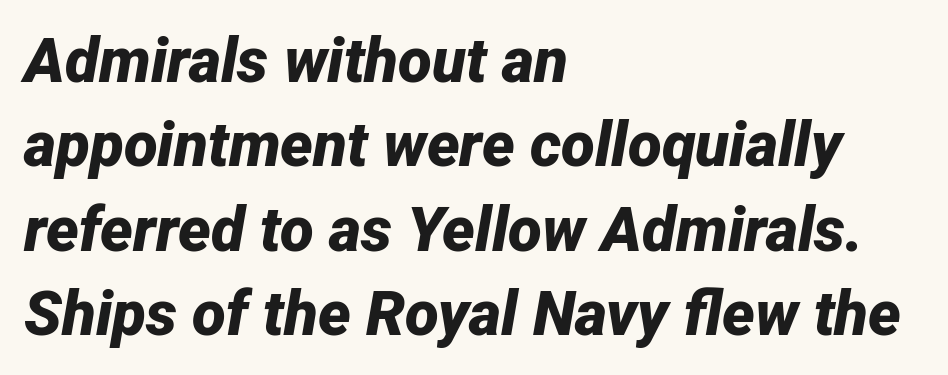
Q: Is the text bold? A: Yes.
Q: Is the text italic (slanted)? A: Yes, it leans right by about 12 degrees.
Q: Is the text underlined? A: No.
Q: How is the paragraph aligned? A: Left-aligned.
Q: Is the spacing between letters normal or unusually wide? A: Normal.
Q: Is the spacing between lines tight, normal or loose? A: Normal.
Q: Width (condensed, normal, or wide)? A: Normal.
Q: Stroke contrast? A: Low.
Q: x-height? A: Medium.
Q: Monospaced? A: No.
